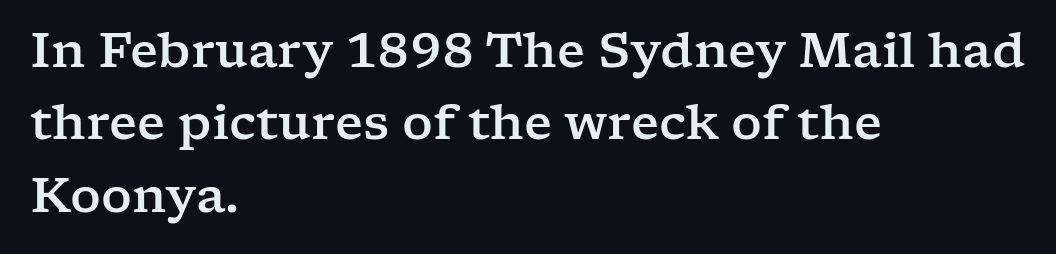
The rendering uses natural spacing where letterforms have individual widths. Notice how descenders clear the ascenders below comfortably — that's standard leading. Here the glyphs are tracked normally, forming tight word shapes. What kind of face is this? One with serifs. The strip under each line holds only bare page. The font's upright variant was chosen for this text.
